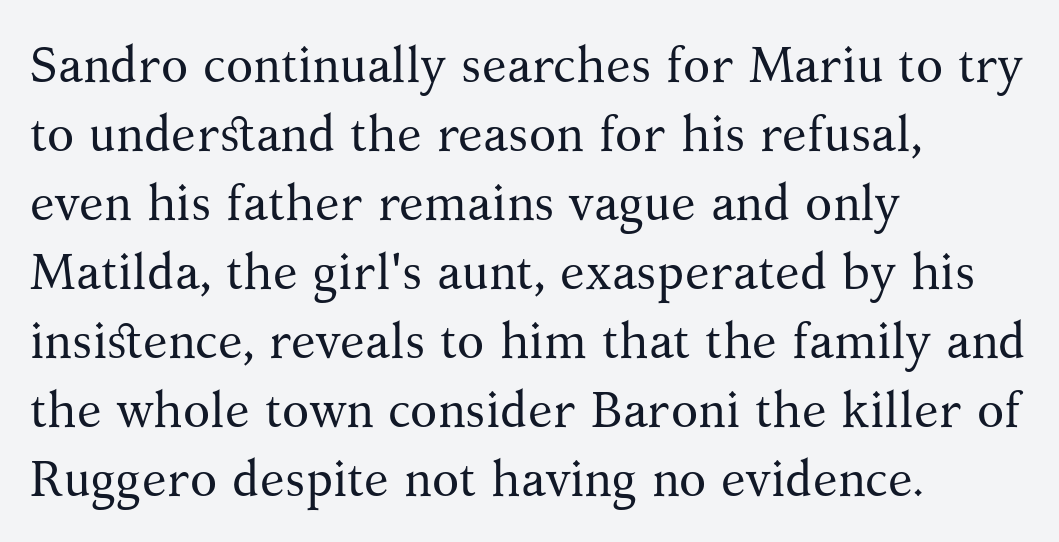
{"serif": "yes", "italic": "no", "bold": "no", "weight": "regular", "width": "normal", "stroke_contrast": "medium", "x_height": "medium", "monospaced": "no", "underline": "no", "align": "left", "line_spacing": "normal", "line_spacing_ratio": 1.38, "letter_spacing": "normal", "letter_spacing_em": 0.0, "glyph_px": 50}
